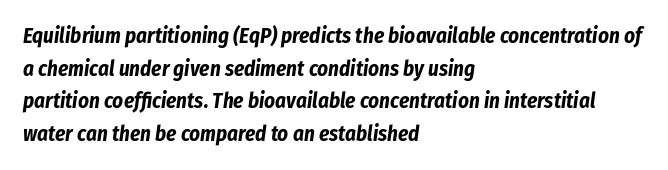
{"italic": "yes", "lean": "right", "slant_degrees": 8, "bold": "yes", "underline": "no", "align": "left", "line_spacing": "normal", "line_spacing_ratio": 1.55, "letter_spacing": "normal", "letter_spacing_em": 0.0, "glyph_px": 21}
